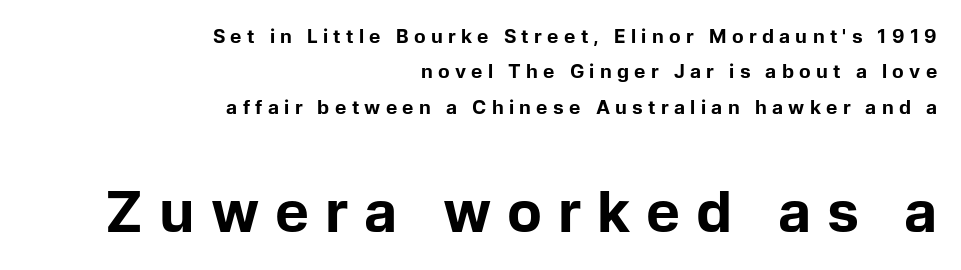
Q: Is the text bold? A: Yes.
Q: Is the text italic (slanted)? A: No, it is upright.
Q: Is the typeface a serif or a sans-serif typeface? A: Sans-serif.
Q: Is the text underlined? A: No.
Q: How is the paragraph aligned? A: Right-aligned.
Q: Is the spacing between letters normal or unusually wide? A: Unusually wide.
Q: Which block of text is set in a larger size, the first (top) or the second (bottom)? A: The second (bottom) one.
Q: Width (condensed, normal, or wide)? A: Normal.
Q: Stroke contrast? A: Low.
Q: x-height? A: Medium.
Q: Monospaced? A: No.
